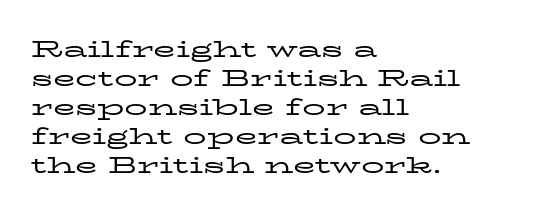
The image shows 23 px text type, upright; set left-aligned, normal line spacing (1.26x), normal letter spacing, not underlined.
